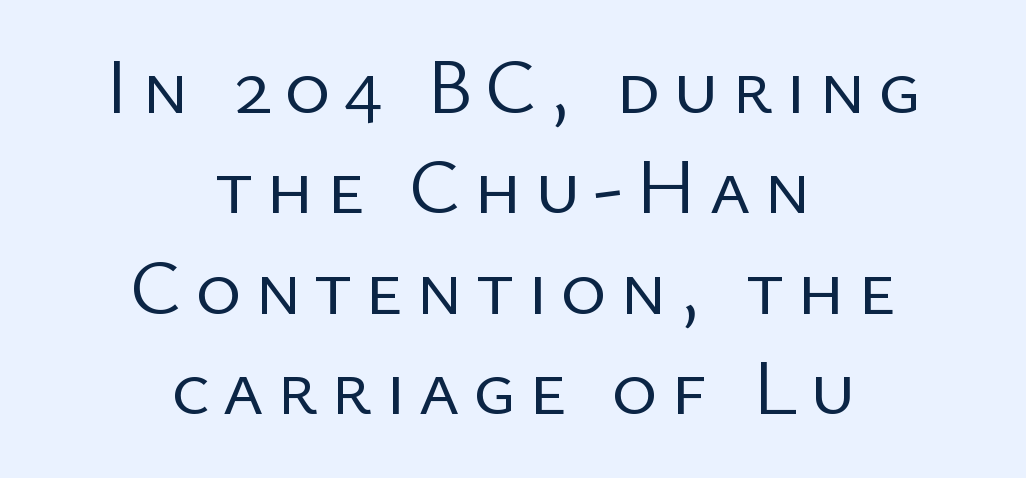
Q: Is the text bold? A: No.
Q: Is the text italic (slanted)? A: No, it is upright.
Q: Is the typeface a serif or a sans-serif typeface? A: Sans-serif.
Q: Is the text underlined? A: No.
Q: How is the paragraph aligned? A: Centered.
Q: Is the spacing between lines tight, normal or loose? A: Normal.
Q: Width (condensed, normal, or wide)? A: Normal.
Q: Stroke contrast? A: Low.
Q: x-height? A: Medium.
Q: Monospaced? A: No.
